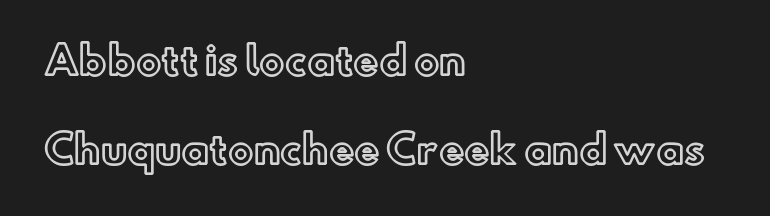
Q: Is the text italic (slanted)? A: No, it is upright.
Q: Is the text underlined? A: No.
Q: How is the paragraph aligned? A: Left-aligned.
Q: Is the spacing between letters normal or unusually wide? A: Normal.
Q: Is the spacing between lines tight, normal or loose? A: Loose.
Q: Width (condensed, normal, or wide)? A: Normal.
Q: x-height? A: Small.
Q: Monospaced? A: No.
